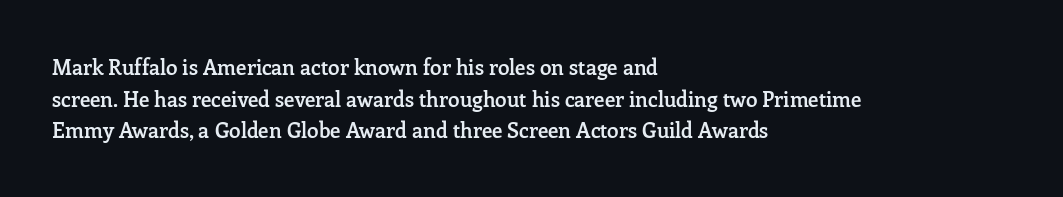
Q: Is the text bold? A: Semi-bold.
Q: Is the text italic (slanted)? A: No, it is upright.
Q: Is the text underlined? A: No.
Q: How is the paragraph aligned? A: Left-aligned.
Q: Is the spacing between letters normal or unusually wide? A: Normal.
Q: Is the spacing between lines tight, normal or loose? A: Normal.
